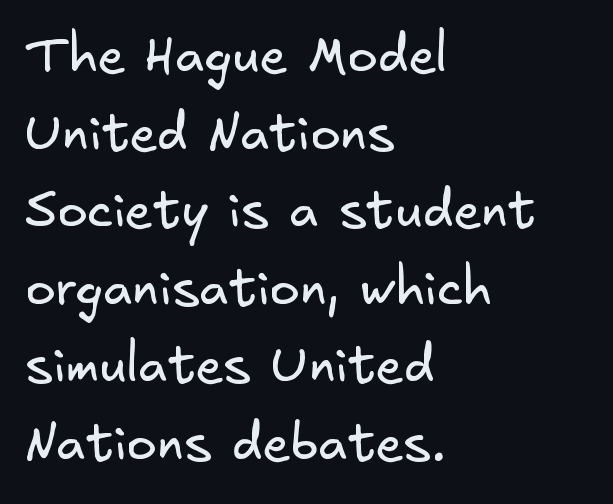
Q: Is the text bold? A: No.
Q: Is the typeface a serif or a sans-serif typeface? A: Sans-serif.
Q: Is the text underlined? A: No.
Q: How is the paragraph aligned? A: Left-aligned.
Q: Is the spacing between letters normal or unusually wide? A: Normal.
Q: Is the spacing between lines tight, normal or loose? A: Normal.
Q: Width (condensed, normal, or wide)? A: Normal.
Q: Stroke contrast? A: Low.
Q: x-height? A: Small.
